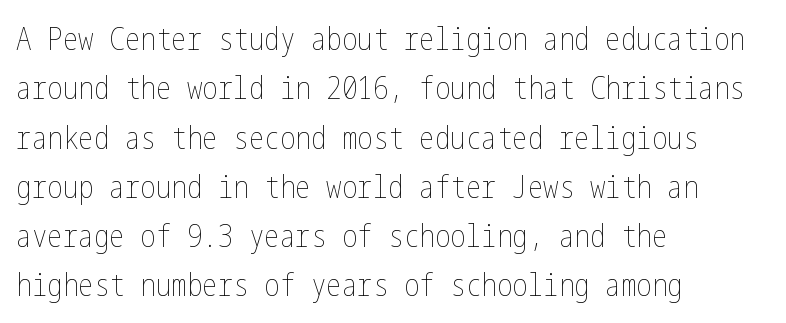
The image shows 31 px thin, condensed type, upright; set left-aligned, normal line spacing (1.59x), normal letter spacing, not underlined; low stroke contrast and a medium x-height.
